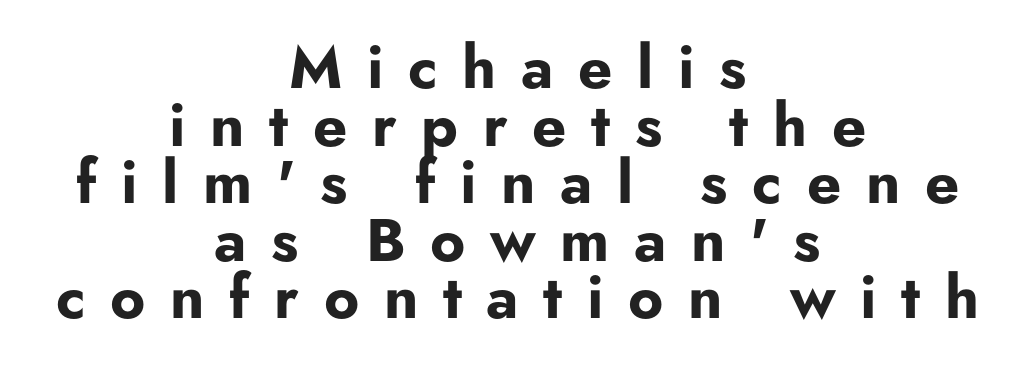
Q: Is the text bold? A: Yes.
Q: Is the text italic (slanted)? A: No, it is upright.
Q: Is the typeface a serif or a sans-serif typeface? A: Sans-serif.
Q: Is the text underlined? A: No.
Q: How is the paragraph aligned? A: Centered.
Q: Is the spacing between letters normal or unusually wide? A: Unusually wide.
Q: Is the spacing between lines tight, normal or loose? A: Tight.
Q: Width (condensed, normal, or wide)? A: Normal.
Q: Stroke contrast? A: Low.
Q: x-height? A: Small.
Q: Monospaced? A: No.
